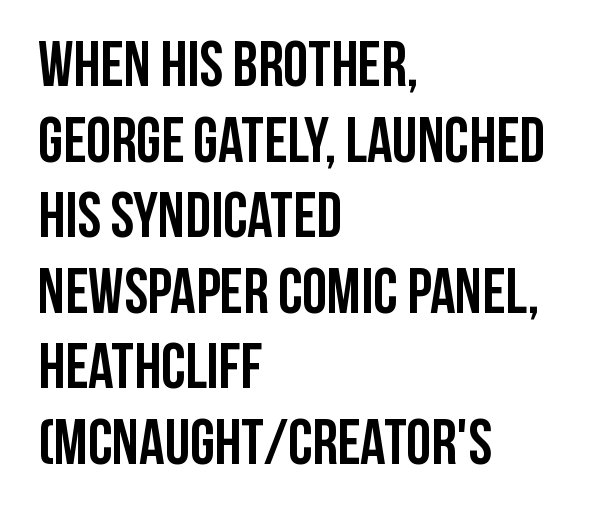
Q: Is the text bold? A: Yes.
Q: Is the text italic (slanted)? A: No, it is upright.
Q: Is the typeface a serif or a sans-serif typeface? A: Sans-serif.
Q: Is the text underlined? A: No.
Q: How is the paragraph aligned? A: Left-aligned.
Q: Is the spacing between letters normal or unusually wide? A: Normal.
Q: Width (condensed, normal, or wide)? A: Condensed.
Q: Stroke contrast? A: Low.
Q: x-height? A: Large.
Q: Monospaced? A: No.
